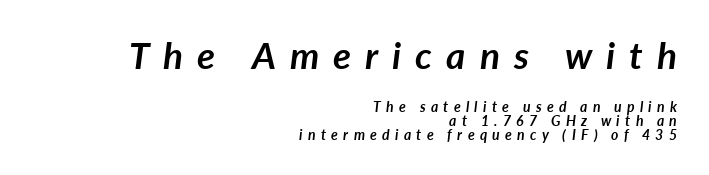
The image shows 37 px semibold type, italic (leaning right); set right-aligned, tight line spacing (0.99x), unusually wide letter spacing (+0.38 em), not underlined; the first (top) block is 2.64x larger; low stroke contrast and a medium x-height.
